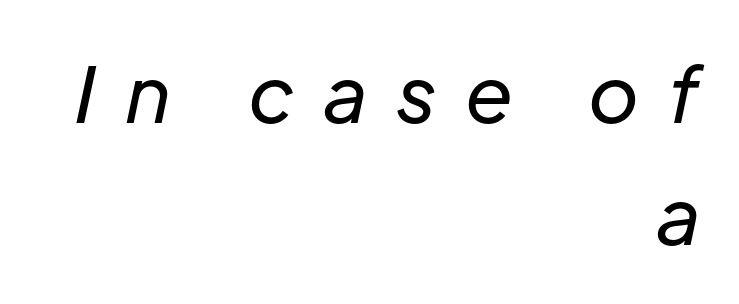
The rows are spaced the way most documents space them. Words float on clear page, feet unadorned. These glyphs show unthickened strokes, regular width or finer. Where is the straight margin? On the right.
